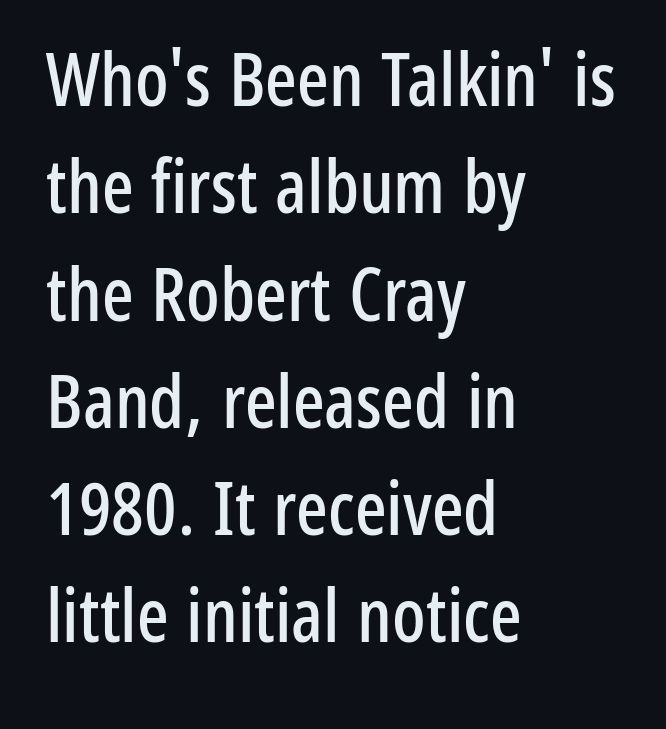
Q: Is the text italic (slanted)? A: No, it is upright.
Q: Is the typeface a serif or a sans-serif typeface? A: Sans-serif.
Q: Is the text underlined? A: No.
Q: How is the paragraph aligned? A: Left-aligned.
Q: Is the spacing between letters normal or unusually wide? A: Normal.
Q: Is the spacing between lines tight, normal or loose? A: Normal.
Q: Width (condensed, normal, or wide)? A: Condensed.
Q: Stroke contrast? A: Low.
Q: x-height? A: Medium.
Q: Monospaced? A: No.
